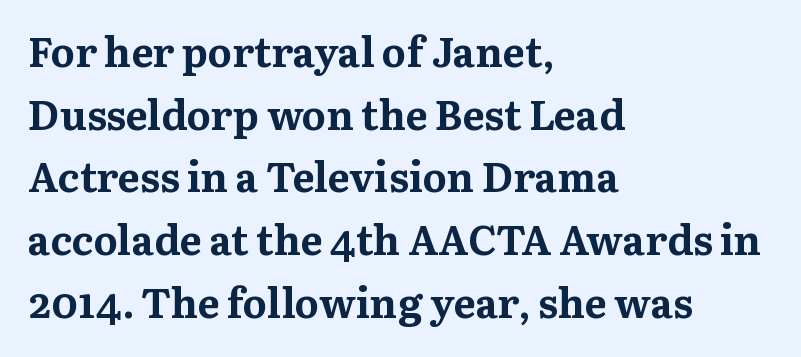
Q: Is the text bold? A: Yes.
Q: Is the text italic (slanted)? A: No, it is upright.
Q: Is the typeface a serif or a sans-serif typeface? A: Serif.
Q: Is the text underlined? A: No.
Q: How is the paragraph aligned? A: Left-aligned.
Q: Is the spacing between letters normal or unusually wide? A: Normal.
Q: Is the spacing between lines tight, normal or loose? A: Normal.
Q: Width (condensed, normal, or wide)? A: Normal.
Q: Stroke contrast? A: Medium.
Q: x-height? A: Medium.
Q: Monospaced? A: No.
